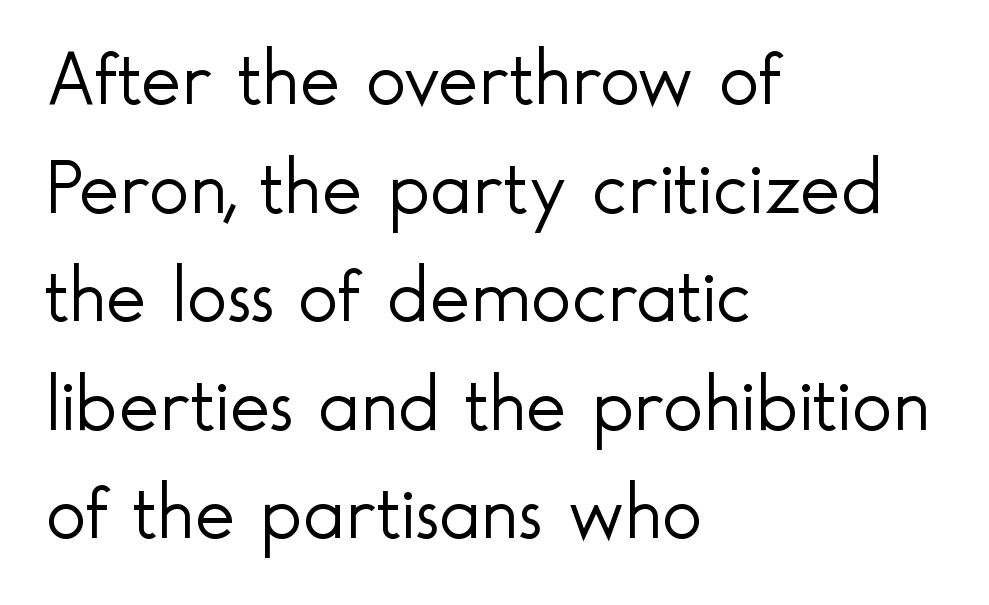
The image shows 77 px light sans-serif type, upright; set left-aligned, normal line spacing (1.41x), normal letter spacing, not underlined; a small x-height.
